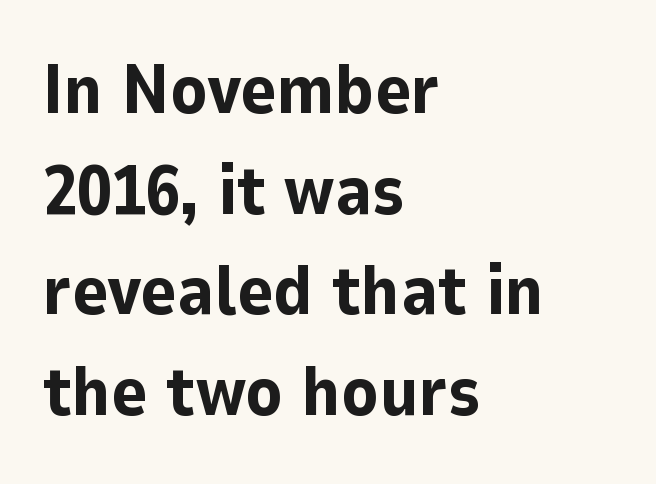
When letters stand straight like this, we call the style roman or upright. Nothing sits at the stroke ends, so this counts as sans-serif. The rendering uses a bold face; every stroke is thick and dark. Each line starts at the same left margin while the right side varies. Leading matches the norm, producing a regular column. What stands out about the letter spacing? Nothing — it is the standard amount.
